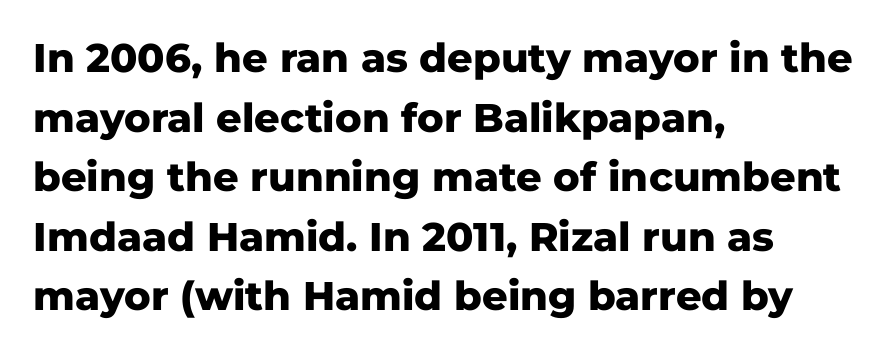
Q: Is the text bold? A: Yes.
Q: Is the text italic (slanted)? A: No, it is upright.
Q: Is the typeface a serif or a sans-serif typeface? A: Sans-serif.
Q: Is the text underlined? A: No.
Q: How is the paragraph aligned? A: Left-aligned.
Q: Is the spacing between letters normal or unusually wide? A: Normal.
Q: Is the spacing between lines tight, normal or loose? A: Normal.
Q: Width (condensed, normal, or wide)? A: Normal.
Q: Stroke contrast? A: Low.
Q: x-height? A: Medium.
Q: Monospaced? A: No.
